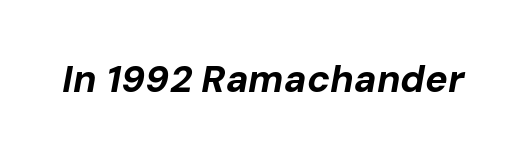
Lines of text with bare space underneath. This sample has the flowing, uneven cadence of proportional lettering. Rendered with sloped, italic letterforms. The passage shown has conventional tracking throughout.
